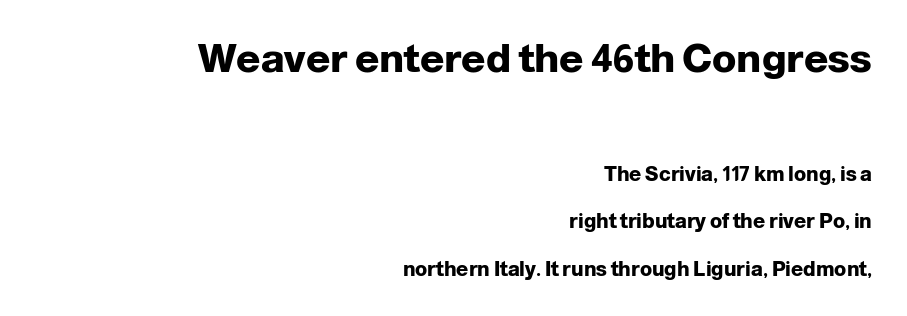
There is no visible air inserted between adjacent glyphs. The characters display no serif detailing; their extremities are plain. These lines are rendered in a variable-pitch font. Typeset ragged left — the right edge is the straight one. Lines of text with bare space underneath. As a designer I'd log this as weight 700, bold.
